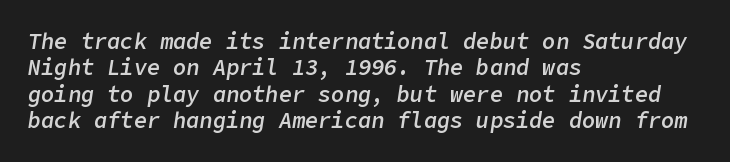
The image shows 22 px text type, italic (leaning right); set left-aligned, line spacing 1.2x, normal letter spacing, not underlined.
